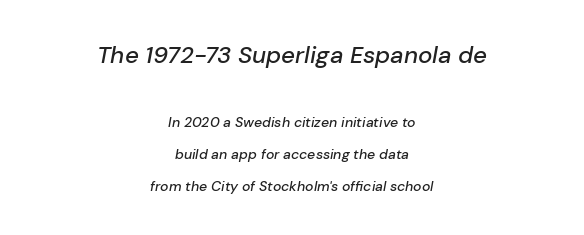
{"italic": "yes", "lean": "right", "slant_degrees": 10, "underline": "no", "align": "center", "line_spacing": "loose", "line_spacing_ratio": 2.28, "letter_spacing": "normal", "letter_spacing_em": 0.0, "larger_block": "first", "size_ratio": 1.71, "glyph_px": 24}
